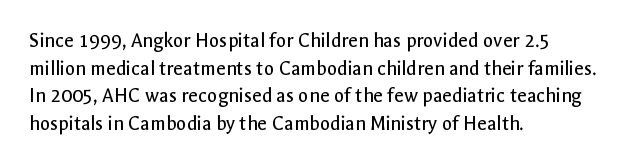
{"italic": "no", "bold": "no", "underline": "no", "align": "left", "line_spacing": "normal", "line_spacing_ratio": 1.31, "letter_spacing": "normal", "letter_spacing_em": 0.0, "glyph_px": 21}
